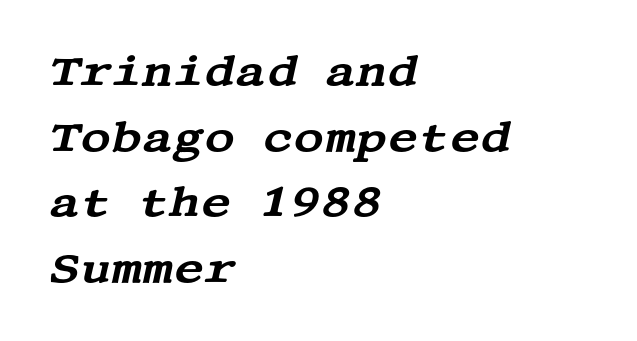
The image shows 42 px wide serif type, italic (leaning right); set left-aligned, normal line spacing (1.56x), normal letter spacing, not underlined; medium stroke contrast and a large x-height.
